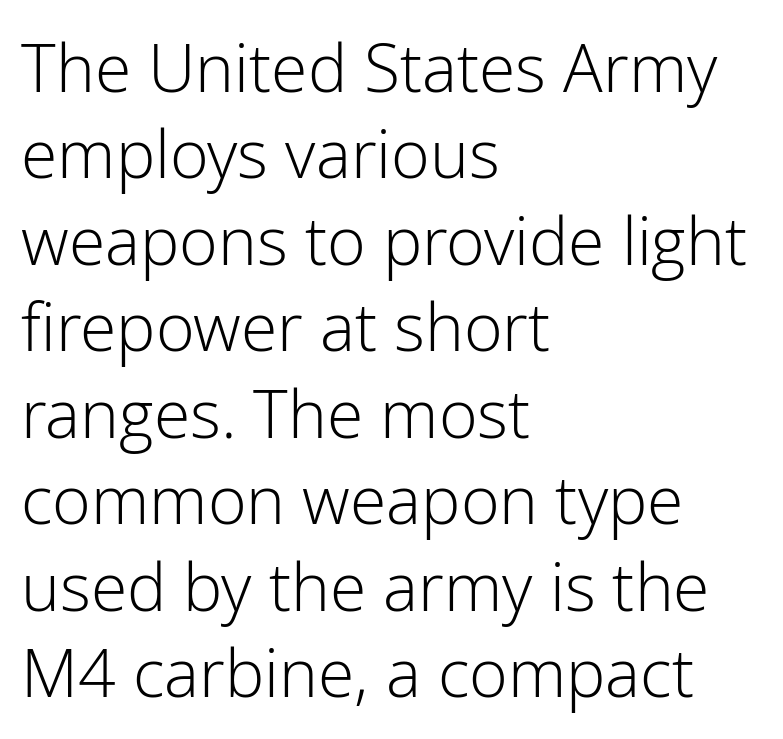
The image shows 66 px light sans-serif type, upright; set left-aligned, normal line spacing (1.31x), normal letter spacing, not underlined; low stroke contrast and a medium x-height.
